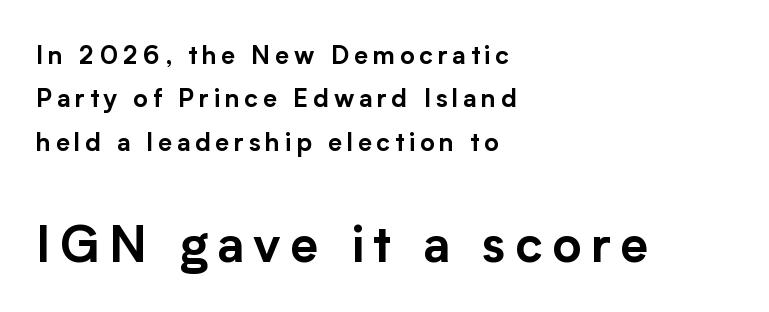
{"serif": "no", "italic": "no", "width": "normal", "stroke_contrast": "low", "x_height": "medium", "monospaced": "no", "underline": "no", "align": "left", "line_spacing_ratio": 1.74, "larger_block": "second", "size_ratio": 2.0, "glyph_px": 50}
